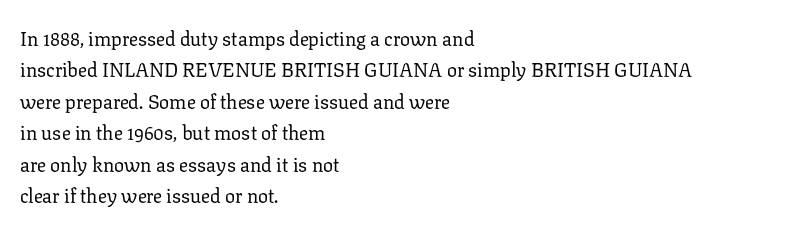
{"italic": "no", "bold": "no", "underline": "no", "align": "left", "line_spacing": "normal", "line_spacing_ratio": 1.57, "letter_spacing": "normal", "letter_spacing_em": 0.0, "glyph_px": 20}
